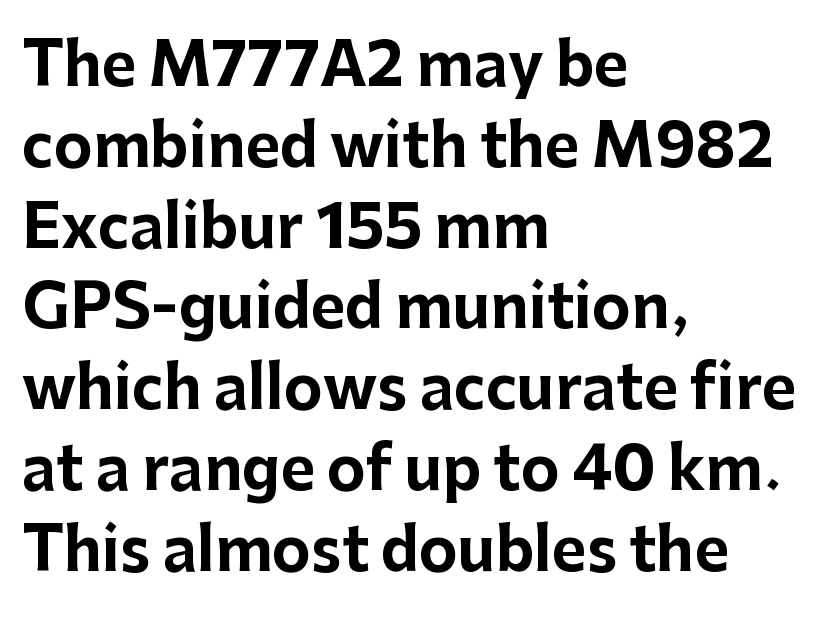
The image shows 59 px bold sans-serif type, upright; set left-aligned, normal line spacing (1.37x), normal letter spacing, not underlined; low stroke contrast and a medium x-height.
